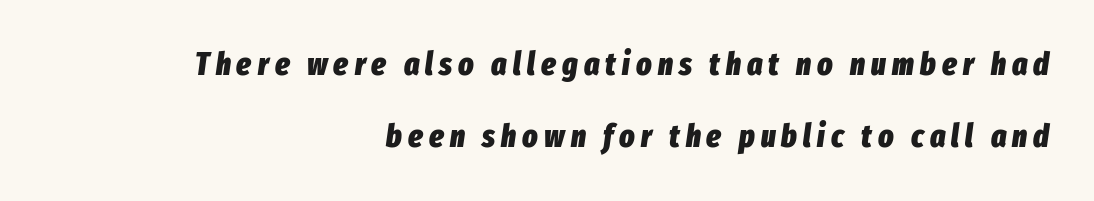
Q: Is the text bold? A: Yes.
Q: Is the text italic (slanted)? A: Yes, it leans right by about 8 degrees.
Q: Is the text underlined? A: No.
Q: How is the paragraph aligned? A: Right-aligned.
Q: Is the spacing between lines tight, normal or loose? A: Loose.
Q: Width (condensed, normal, or wide)? A: Condensed.
Q: Stroke contrast? A: Low.
Q: x-height? A: Medium.
Q: Monospaced? A: No.
